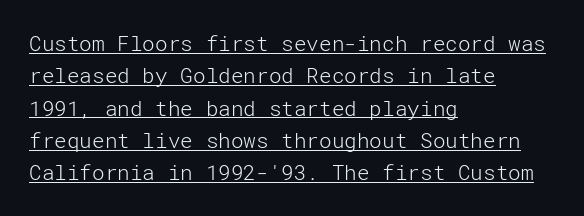
The image shows 21 px text type, upright; set left-aligned, normal line spacing (1.54x), normal letter spacing, underlined.
